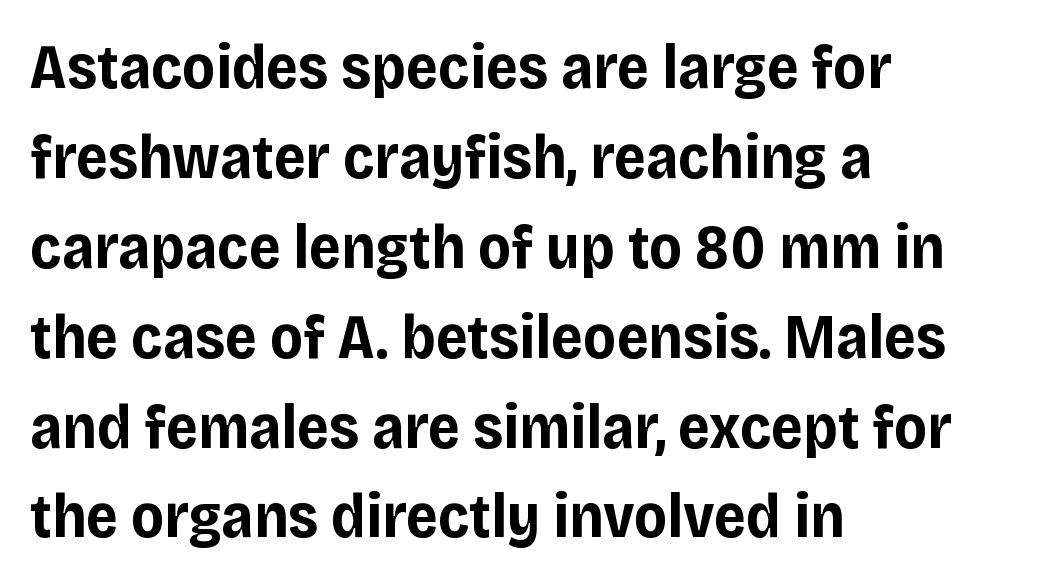
{"serif": "no", "italic": "no", "bold": "yes", "weight": "bold", "width": "normal", "stroke_contrast": "low", "x_height": "large", "monospaced": "no", "underline": "no", "align": "left", "line_spacing": "normal", "line_spacing_ratio": 1.45, "letter_spacing": "normal", "letter_spacing_em": 0.0, "glyph_px": 62}
